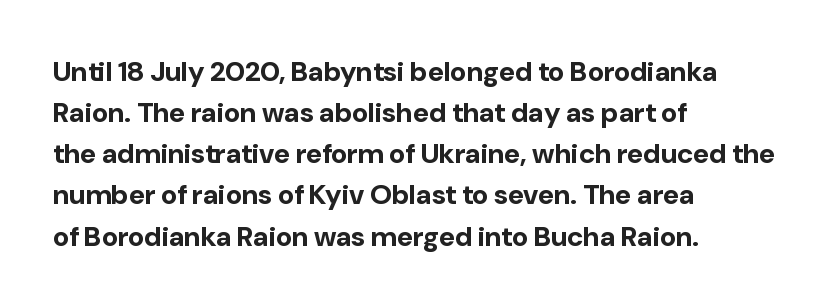
Q: Is the text bold? A: Yes.
Q: Is the text italic (slanted)? A: No, it is upright.
Q: Is the typeface a serif or a sans-serif typeface? A: Sans-serif.
Q: Is the text underlined? A: No.
Q: How is the paragraph aligned? A: Left-aligned.
Q: Is the spacing between letters normal or unusually wide? A: Normal.
Q: Is the spacing between lines tight, normal or loose? A: Normal.
Q: Width (condensed, normal, or wide)? A: Normal.
Q: Stroke contrast? A: Low.
Q: x-height? A: Medium.
Q: Monospaced? A: No.
